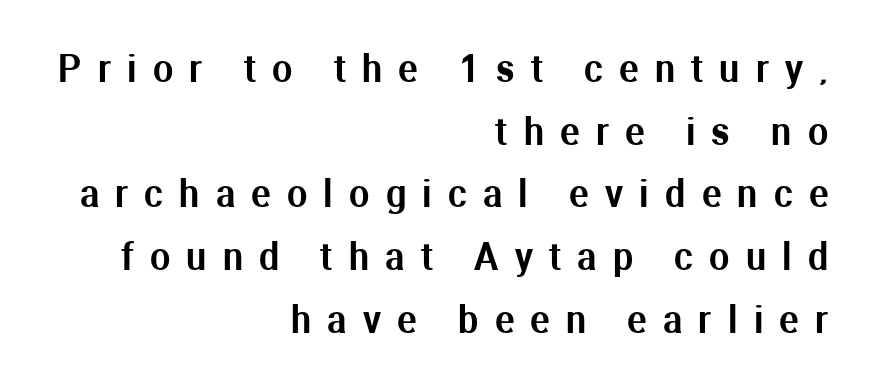
Q: Is the text italic (slanted)? A: No, it is upright.
Q: Is the typeface a serif or a sans-serif typeface? A: Sans-serif.
Q: Is the text underlined? A: No.
Q: How is the paragraph aligned? A: Right-aligned.
Q: Is the spacing between letters normal or unusually wide? A: Unusually wide.
Q: Width (condensed, normal, or wide)? A: Normal.
Q: Stroke contrast? A: Medium.
Q: x-height? A: Medium.
Q: Monospaced? A: No.
